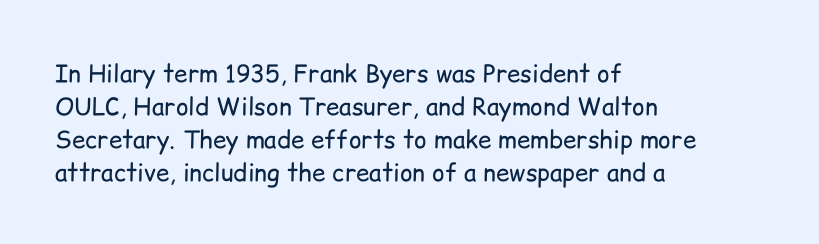
The image shows 24 px text type, upright; set left-aligned, normal line spacing (1.38x), normal letter spacing, not underlined.
